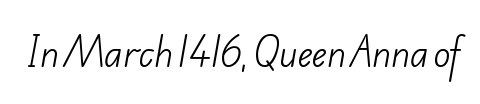
Do the characters align in a grid? No, the font is proportional. Plain, unruled lines of type. The gaps between neighbouring characters are ordinary and unremarkable. Nothing sits at the stroke ends, so this counts as sans-serif. The typesetting does not lean heavy: it is not bold.
